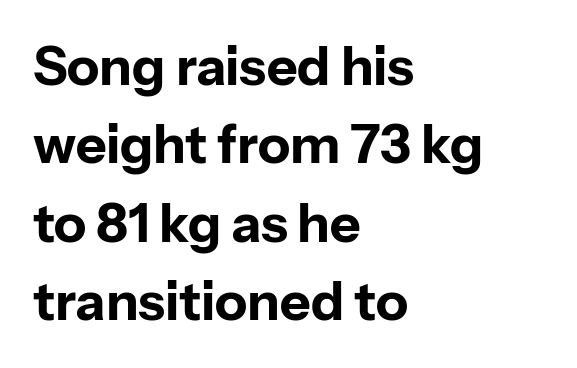
Q: Is the text bold? A: Yes.
Q: Is the text italic (slanted)? A: No, it is upright.
Q: Is the typeface a serif or a sans-serif typeface? A: Sans-serif.
Q: Is the text underlined? A: No.
Q: How is the paragraph aligned? A: Left-aligned.
Q: Is the spacing between letters normal or unusually wide? A: Normal.
Q: Is the spacing between lines tight, normal or loose? A: Normal.
Q: Width (condensed, normal, or wide)? A: Normal.
Q: Stroke contrast? A: Low.
Q: x-height? A: Medium.
Q: Monospaced? A: No.
